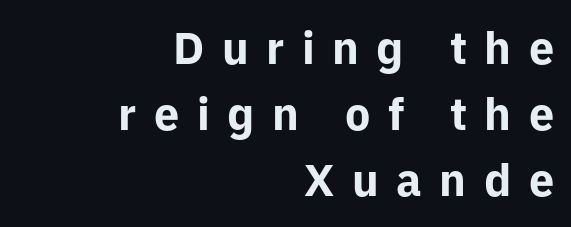
Q: Is the text bold? A: Yes.
Q: Is the text italic (slanted)? A: No, it is upright.
Q: Is the typeface a serif or a sans-serif typeface? A: Sans-serif.
Q: Is the text underlined? A: No.
Q: How is the paragraph aligned? A: Right-aligned.
Q: Is the spacing between letters normal or unusually wide? A: Unusually wide.
Q: Is the spacing between lines tight, normal or loose? A: Normal.
Q: Width (condensed, normal, or wide)? A: Normal.
Q: Stroke contrast? A: Low.
Q: x-height? A: Medium.
Q: Monospaced? A: No.
